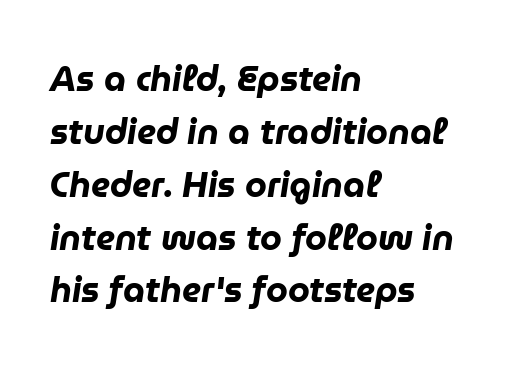
{"italic": "yes", "lean": "right", "slant_degrees": 9, "bold": "yes", "weight": "heavy", "width": "normal", "stroke_contrast": "low", "x_height": "medium", "monospaced": "no", "underline": "no", "align": "left", "line_spacing": "normal", "line_spacing_ratio": 1.51, "letter_spacing": "normal", "letter_spacing_em": 0.0, "glyph_px": 35}
